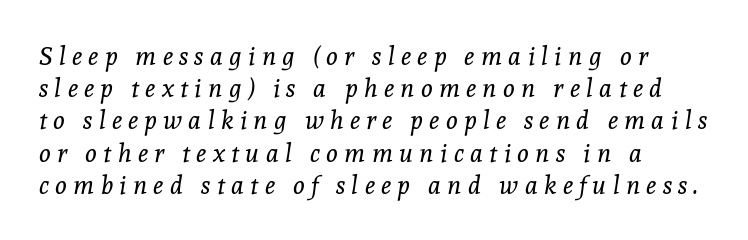
{"italic": "yes", "lean": "right", "slant_degrees": 8, "bold": "no", "underline": "no", "line_spacing": "normal", "line_spacing_ratio": 1.29, "letter_spacing": "wide", "letter_spacing_em": 0.25, "glyph_px": 25}
